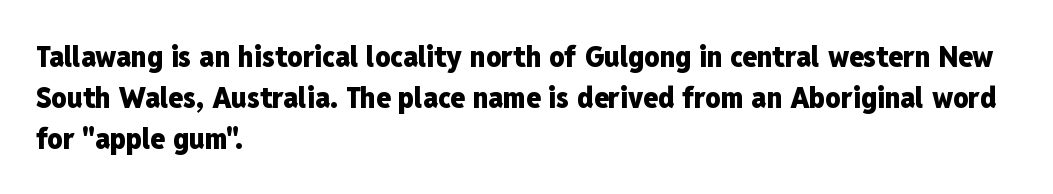
{"serif": "no", "italic": "no", "bold": "yes", "weight": "heavy", "width": "condensed", "stroke_contrast": "low", "x_height": "medium", "monospaced": "no", "underline": "no", "align": "left", "line_spacing": "normal", "line_spacing_ratio": 1.36, "letter_spacing": "normal", "letter_spacing_em": 0.0, "glyph_px": 30}
